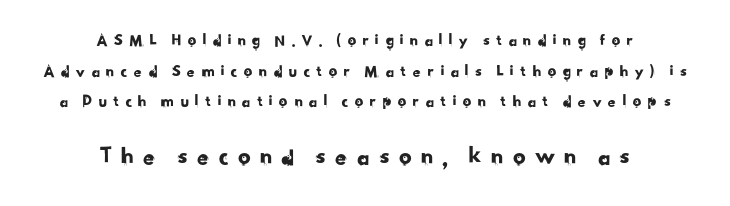
{"underline": "no", "align": "center", "line_spacing_ratio": 1.8, "letter_spacing": "wide", "letter_spacing_em": 0.3, "larger_block": "second", "size_ratio": 1.47, "glyph_px": 25}
